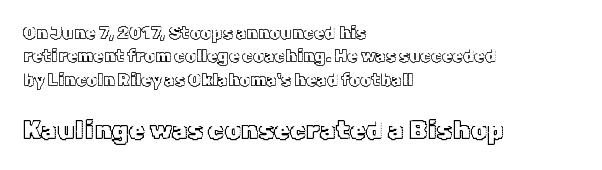
{"italic": "no", "underline": "no", "align": "left", "line_spacing": "normal", "line_spacing_ratio": 1.38, "letter_spacing": "normal", "letter_spacing_em": 0.0, "larger_block": "second", "size_ratio": 1.53, "glyph_px": 26}
